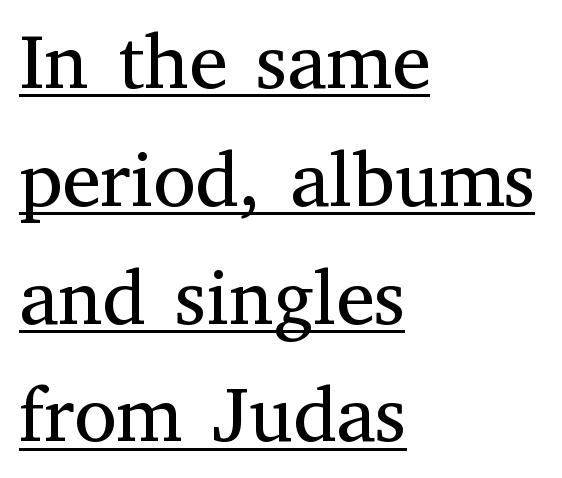
Normally led — the rows are evenly, conventionally spaced. Note the varied advance widths — an 'i' is clearly narrower than an 'm'. A continuous stroke trails under the words, as in a hyperlink. Leftover space on each line is placed entirely after the last word. The rendering keeps characters at their native spacing.
